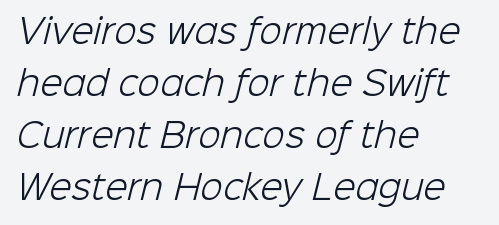
The image shows 33 px light sans-serif type; set left-aligned, normal line spacing (1.58x), normal letter spacing, not underlined; low stroke contrast and a medium x-height.
